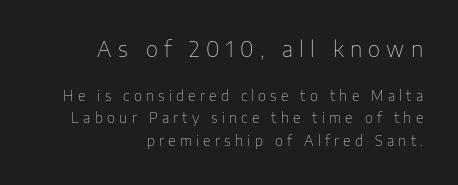
The image shows 21 px text type, upright; set right-aligned, normal line spacing (1.61x), unusually wide letter spacing (+0.3 em), not underlined; the first (top) block is 1.5x larger.
